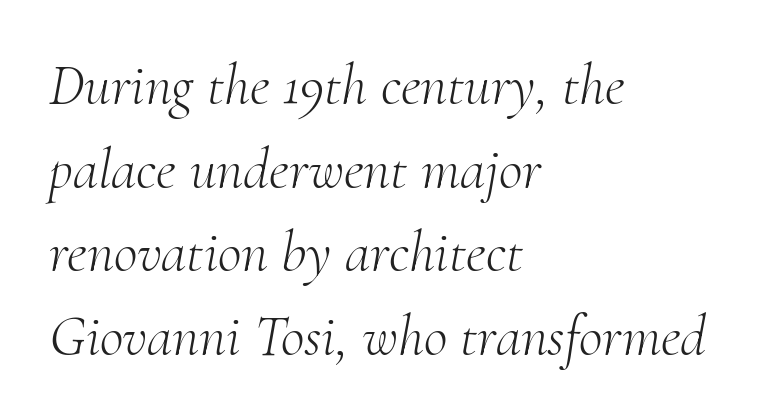
The image shows 58 px light serif type, italic (leaning right); set left-aligned, normal line spacing (1.44x), normal letter spacing, not underlined; medium stroke contrast and a small x-height.
